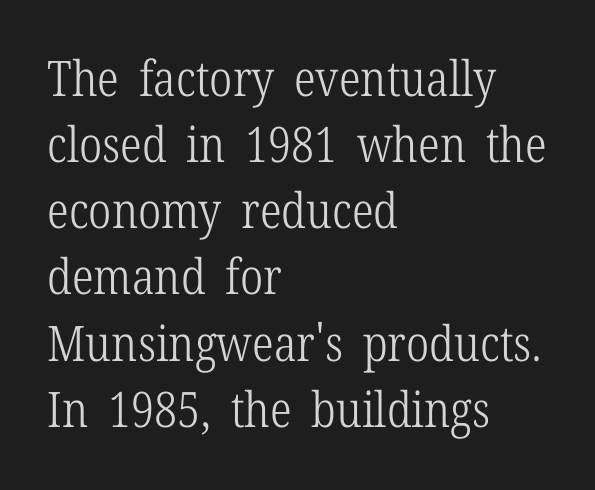
The image shows 49 px light, condensed serif type, upright; set left-aligned, normal line spacing (1.35x), normal letter spacing, not underlined; low stroke contrast and a medium x-height.
